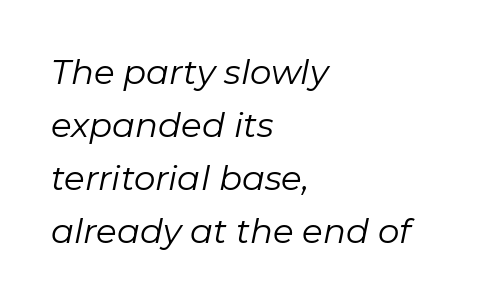
The image shows 34 px regular-weight type, italic (leaning right); set left-aligned, normal line spacing (1.56x), normal letter spacing, not underlined; low stroke contrast and a medium x-height.
